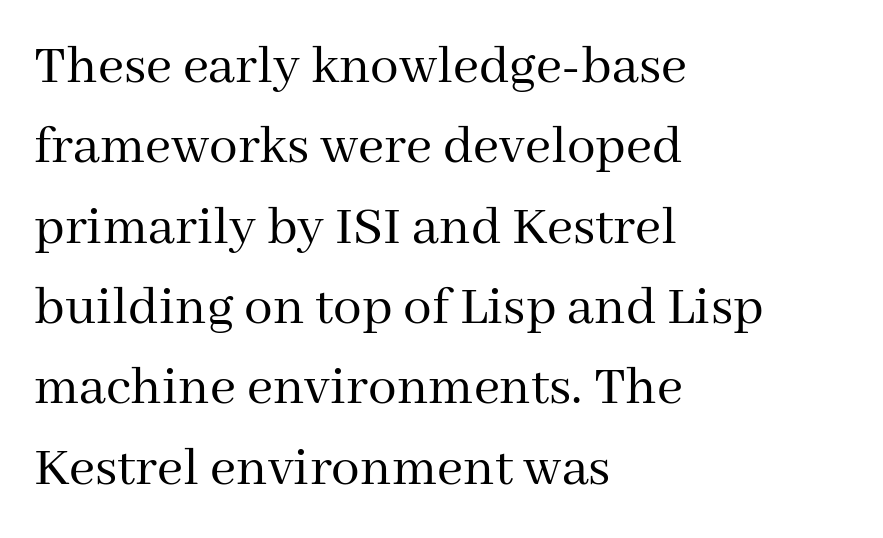
Spacing verdict: proportional, widths tailored to each character. Every character sits straight up, as roman type does. Each line starts at the same left margin while the right side varies. Little horizontal feet cap the strokes, marking this as serif type. The face used here is rendered with its standard letterfit. Stems and bowls with no extra thickness — not bold.
